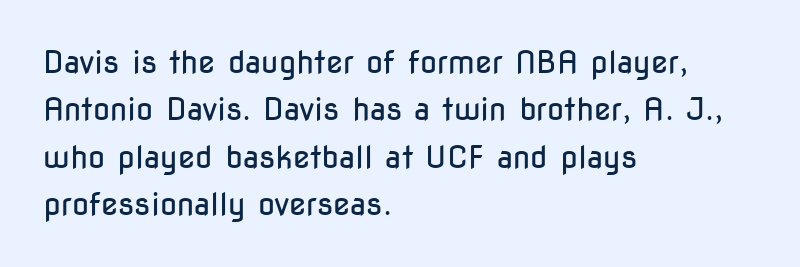
Q: Is the text bold? A: No.
Q: Is the text italic (slanted)? A: No, it is upright.
Q: Is the typeface a serif or a sans-serif typeface? A: Sans-serif.
Q: Is the text underlined? A: No.
Q: How is the paragraph aligned? A: Left-aligned.
Q: Is the spacing between letters normal or unusually wide? A: Normal.
Q: Is the spacing between lines tight, normal or loose? A: Normal.
Q: Width (condensed, normal, or wide)? A: Condensed.
Q: Stroke contrast? A: Low.
Q: x-height? A: Medium.
Q: Monospaced? A: No.
